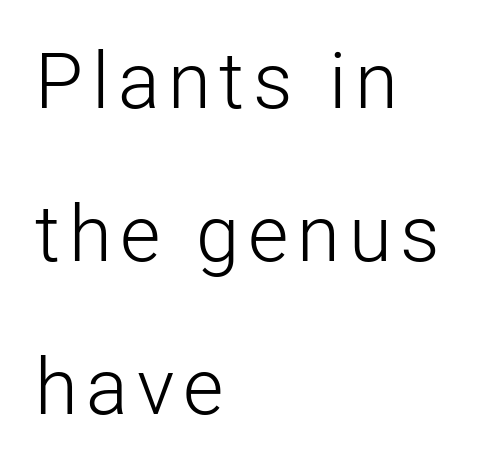
Q: Is the text bold? A: No.
Q: Is the text italic (slanted)? A: No, it is upright.
Q: Is the typeface a serif or a sans-serif typeface? A: Sans-serif.
Q: Is the text underlined? A: No.
Q: How is the paragraph aligned? A: Left-aligned.
Q: Is the spacing between lines tight, normal or loose? A: Loose.
Q: Width (condensed, normal, or wide)? A: Normal.
Q: Stroke contrast? A: Low.
Q: x-height? A: Medium.
Q: Monospaced? A: No.
